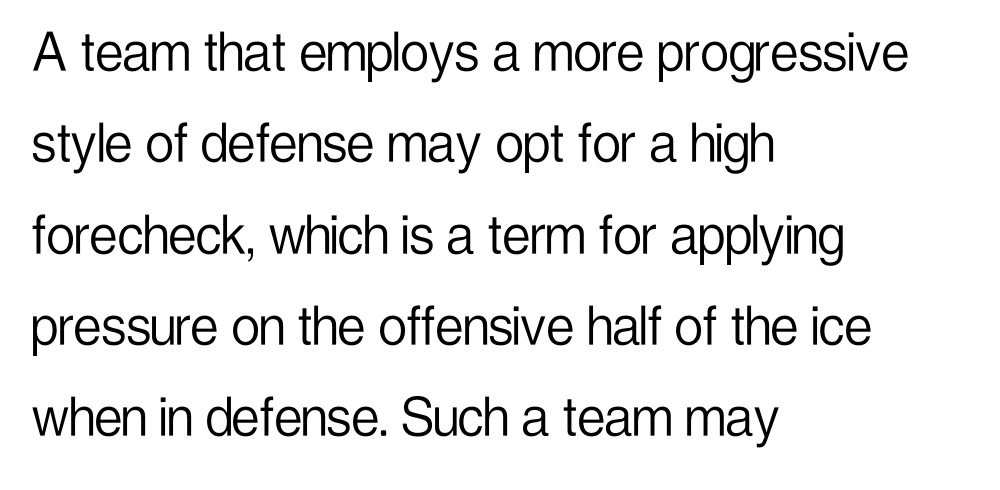
Q: Is the text bold? A: No.
Q: Is the text italic (slanted)? A: No, it is upright.
Q: Is the typeface a serif or a sans-serif typeface? A: Sans-serif.
Q: Is the text underlined? A: No.
Q: How is the paragraph aligned? A: Left-aligned.
Q: Is the spacing between letters normal or unusually wide? A: Normal.
Q: Is the spacing between lines tight, normal or loose? A: Normal.
Q: Width (condensed, normal, or wide)? A: Condensed.
Q: Stroke contrast? A: Low.
Q: x-height? A: Medium.
Q: Monospaced? A: No.
